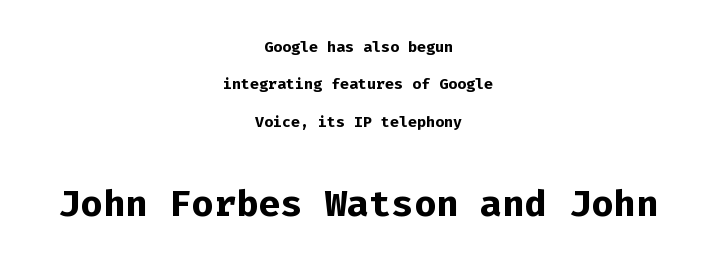
Airy leading. Note: no serifs on the glyphs. Caption: bold face, heavy strokes. Does extra space separate the letters? No, they use regular spacing. Do the characters align in a grid? Yes, the font is monospaced.
